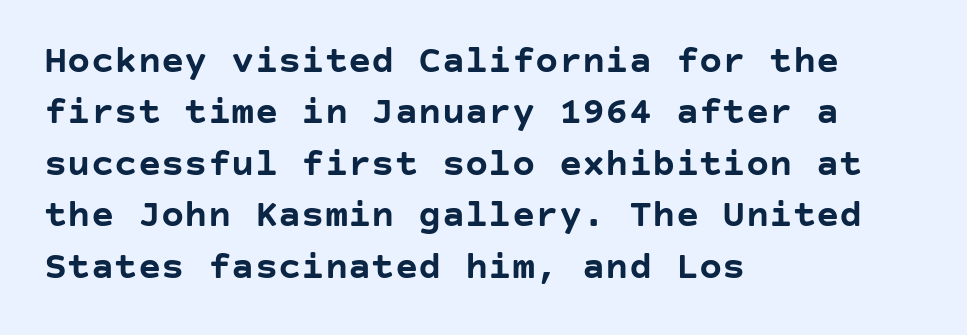
Alignment: flush left. The passage shown stacks its lines at a standard gap. The string is rendered with underlining switched off. You could call the tracking neutral — neither tight nor loose.
